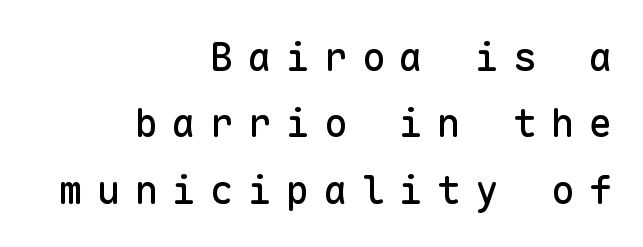
Underline: absent. Notice how the stems are strictly vertical — no italics here. Vertical spacing — default. Note the uniform advance width — an 'i' takes as much space as an 'm'. Caption: expanded tracking, letters set apart. All the whitespace from short lines collects on the left.
